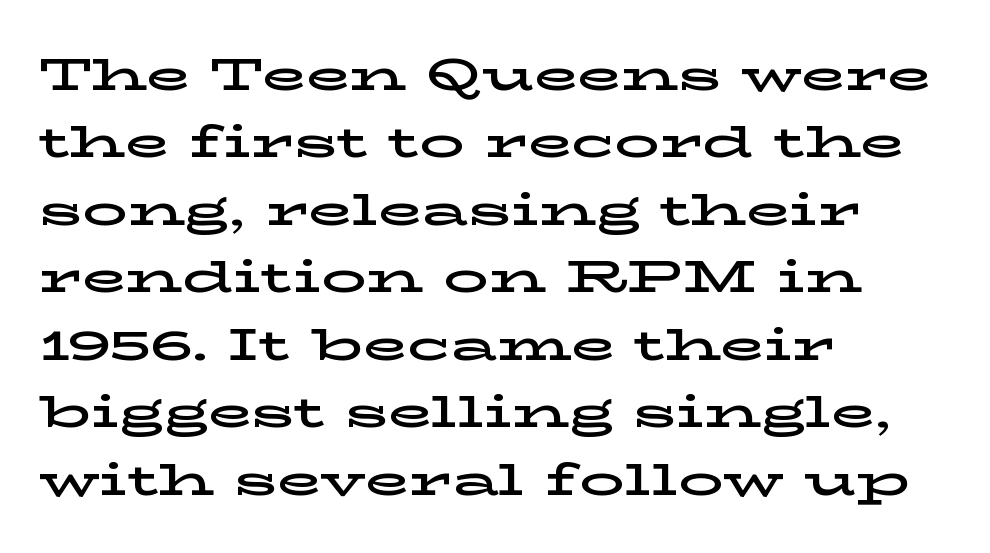
Q: Is the text italic (slanted)? A: No, it is upright.
Q: Is the typeface a serif or a sans-serif typeface? A: Serif.
Q: Is the text underlined? A: No.
Q: How is the paragraph aligned? A: Left-aligned.
Q: Is the spacing between letters normal or unusually wide? A: Normal.
Q: Is the spacing between lines tight, normal or loose? A: Normal.
Q: Width (condensed, normal, or wide)? A: Wide.
Q: Stroke contrast? A: Low.
Q: x-height? A: Medium.
Q: Monospaced? A: No.
